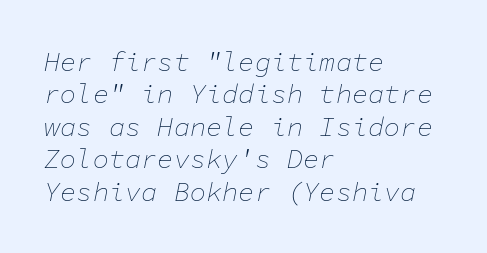
The image shows 27 px text type, italic (leaning right); set left-aligned, line spacing 1.2x, normal letter spacing, not underlined.
